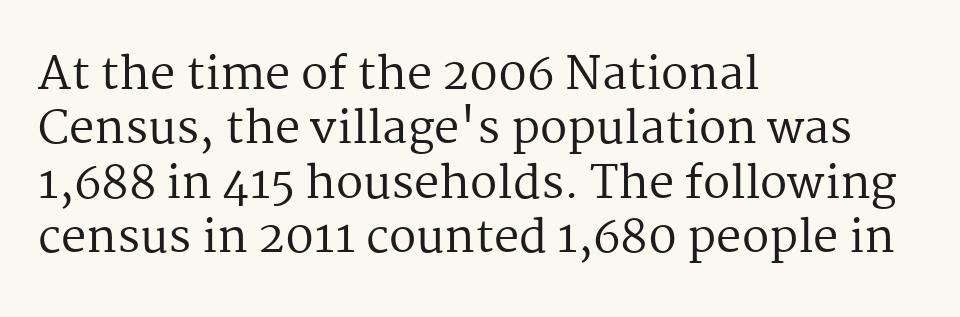
{"serif": "yes", "italic": "no", "bold": "no", "weight": "regular", "width": "normal", "stroke_contrast": "medium", "x_height": "medium", "monospaced": "no", "underline": "no", "align": "left", "line_spacing_ratio": 1.21, "letter_spacing": "normal", "letter_spacing_em": 0.0, "glyph_px": 45}
